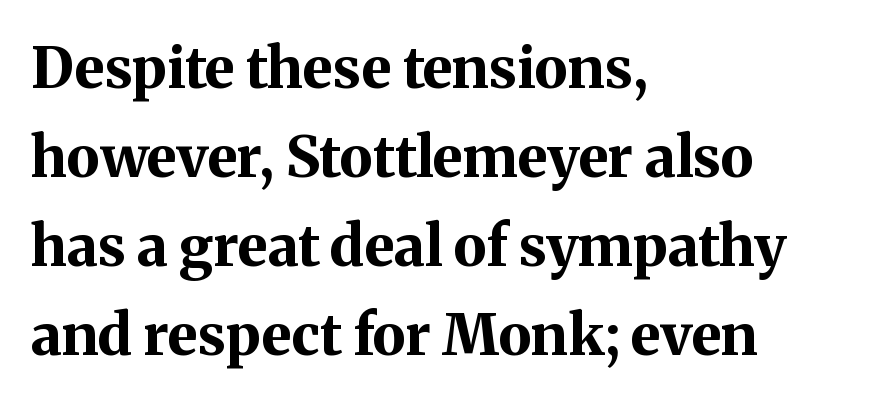
The image shows 57 px bold serif type, upright; set left-aligned, normal line spacing (1.56x), normal letter spacing, not underlined; medium stroke contrast and a medium x-height.
